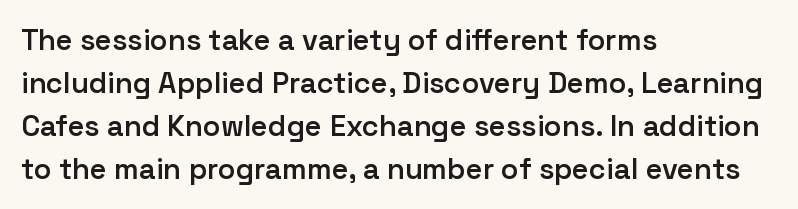
{"serif": "no", "italic": "no", "bold": "semi", "weight": "semibold", "width": "normal", "stroke_contrast": "low", "x_height": "medium", "monospaced": "no", "underline": "no", "align": "left", "line_spacing": "normal", "line_spacing_ratio": 1.48, "letter_spacing": "normal", "letter_spacing_em": 0.0, "glyph_px": 29}
